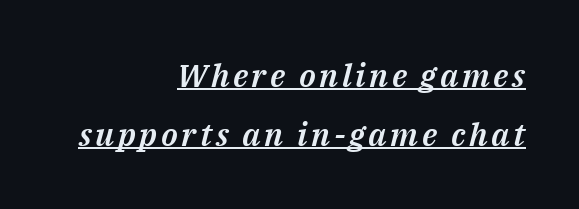
Q: Is the text italic (slanted)? A: Yes, it leans right by about 14 degrees.
Q: Is the text underlined? A: Yes.
Q: How is the paragraph aligned? A: Right-aligned.
Q: Width (condensed, normal, or wide)? A: Normal.
Q: Stroke contrast? A: Medium.
Q: x-height? A: Medium.
Q: Monospaced? A: No.
